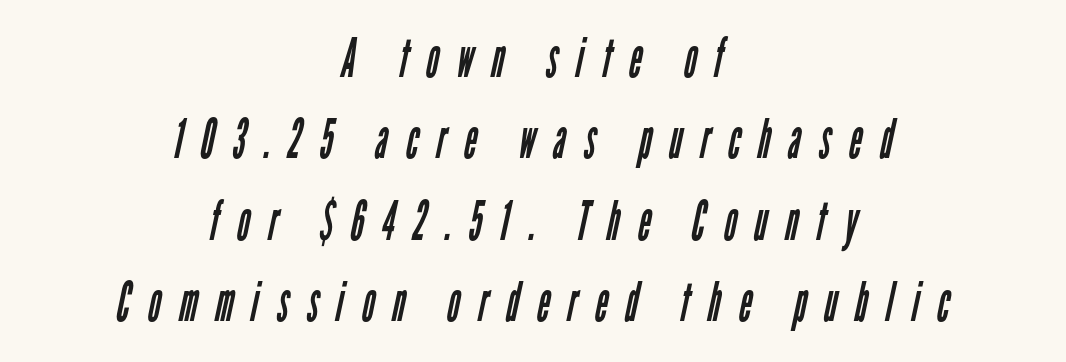
Q: Is the text bold? A: No.
Q: Is the typeface a serif or a sans-serif typeface? A: Sans-serif.
Q: Is the text underlined? A: No.
Q: How is the paragraph aligned? A: Centered.
Q: Is the spacing between letters normal or unusually wide? A: Unusually wide.
Q: Is the spacing between lines tight, normal or loose? A: Normal.
Q: Width (condensed, normal, or wide)? A: Condensed.
Q: Stroke contrast? A: Low.
Q: x-height? A: Medium.
Q: Monospaced? A: No.
